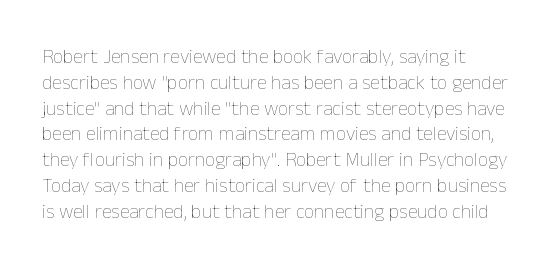
The image shows 20 px text type, upright; set left-aligned, normal line spacing (1.29x), normal letter spacing, not underlined.
